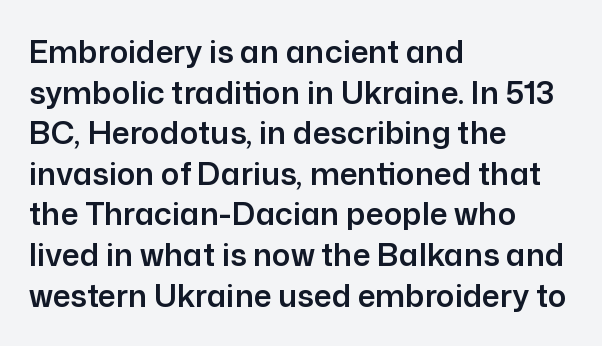
{"serif": "no", "italic": "no", "width": "normal", "stroke_contrast": "low", "x_height": "medium", "monospaced": "no", "underline": "no", "align": "left", "line_spacing": "normal", "line_spacing_ratio": 1.31, "letter_spacing": "normal", "letter_spacing_em": 0.0, "glyph_px": 31}
